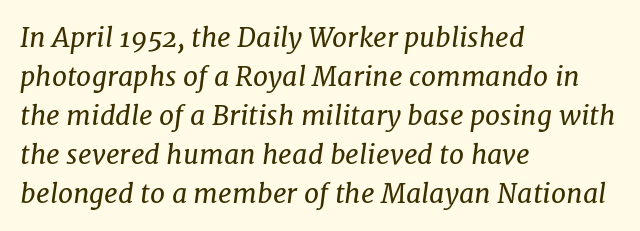
The image shows 27 px text type, italic (leaning right); set left-aligned, normal line spacing (1.44x), normal letter spacing, not underlined.
